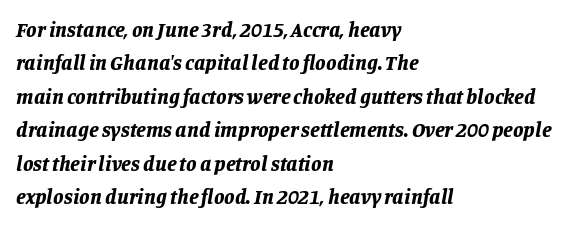
Q: Is the text bold? A: Yes.
Q: Is the text italic (slanted)? A: Yes, it leans right by about 11 degrees.
Q: Is the text underlined? A: No.
Q: How is the paragraph aligned? A: Left-aligned.
Q: Is the spacing between letters normal or unusually wide? A: Normal.
Q: Is the spacing between lines tight, normal or loose? A: Normal.
